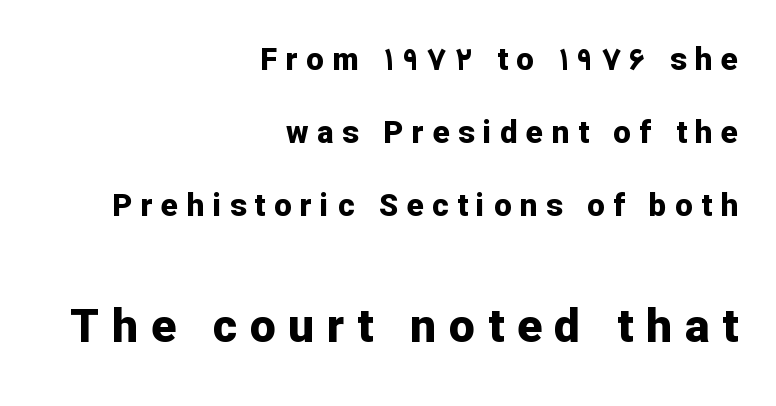
The image shows 46 px bold sans-serif type, upright; set right-aligned, loose line spacing (2.36x), unusually wide letter spacing (+0.28 em), not underlined; the second (bottom) block is 1.48x larger; low stroke contrast and a medium x-height.
